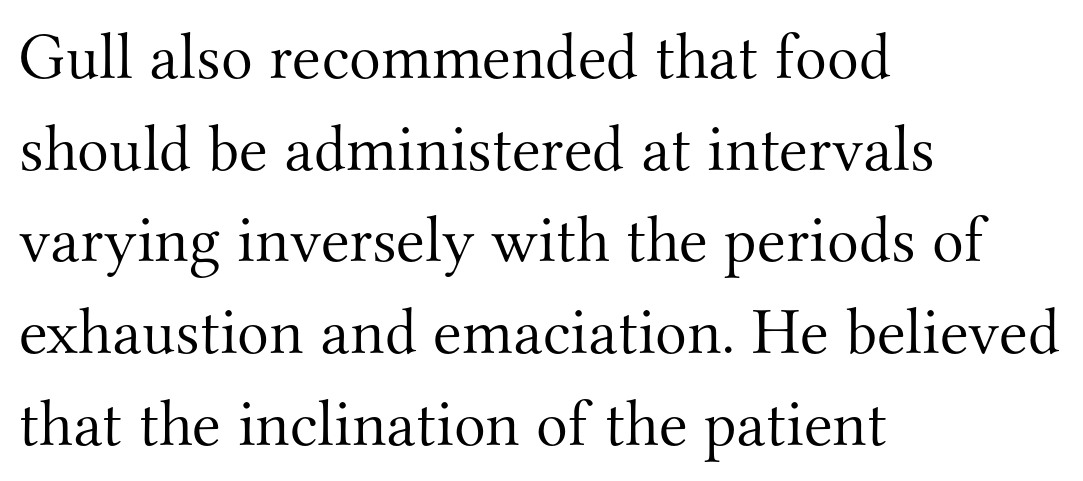
{"serif": "yes", "italic": "no", "bold": "no", "weight": "light", "width": "normal", "stroke_contrast": "medium", "x_height": "small", "monospaced": "no", "underline": "no", "align": "left", "line_spacing": "normal", "line_spacing_ratio": 1.39, "letter_spacing": "normal", "letter_spacing_em": 0.0, "glyph_px": 66}
